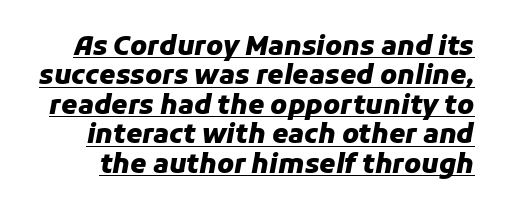
Q: Is the text bold? A: Yes.
Q: Is the text italic (slanted)? A: Yes, it leans right by about 11 degrees.
Q: Is the text underlined? A: Yes.
Q: Is the spacing between letters normal or unusually wide? A: Normal.
Q: Is the spacing between lines tight, normal or loose? A: Tight.
